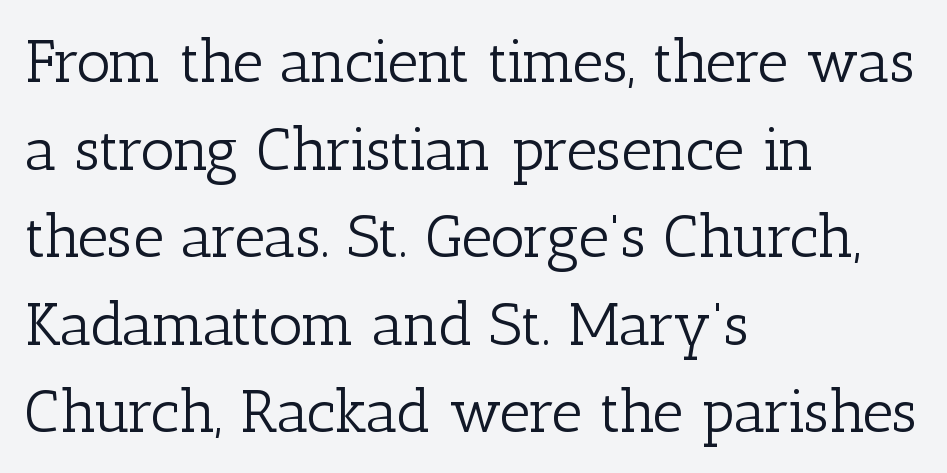
{"serif": "yes", "italic": "no", "bold": "no", "weight": "light", "width": "normal", "stroke_contrast": "low", "x_height": "medium", "monospaced": "no", "underline": "no", "align": "left", "line_spacing": "normal", "line_spacing_ratio": 1.46, "letter_spacing": "normal", "letter_spacing_em": 0.0, "glyph_px": 60}
